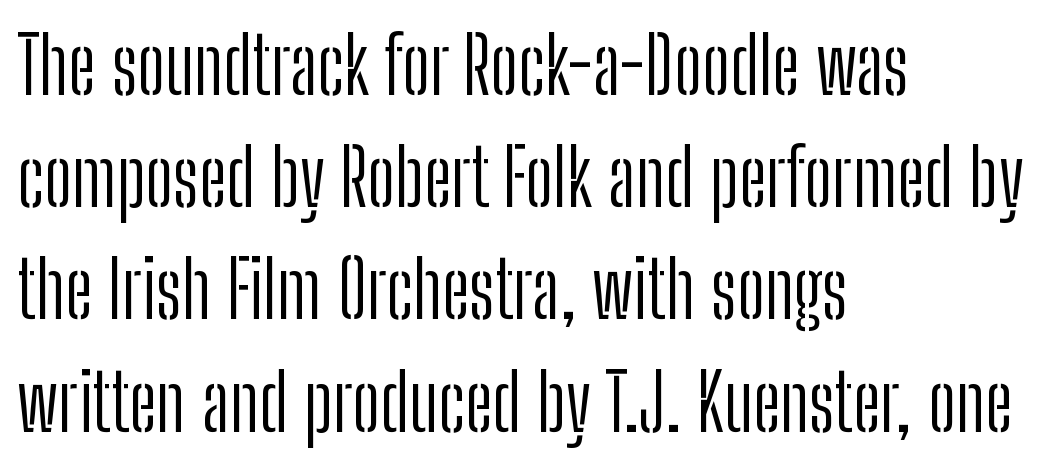
Is this a fixed-width face? No — the glyphs have proportional, varying widths. The lettering holds an erect, upright posture throughout. Horizontally, the lines are justified to the leading edge only. Stems and bowls with no extra thickness — not bold. The specimen omits any rule beneath the text block's lines. Stroke terminals: plain, sans-serif.
